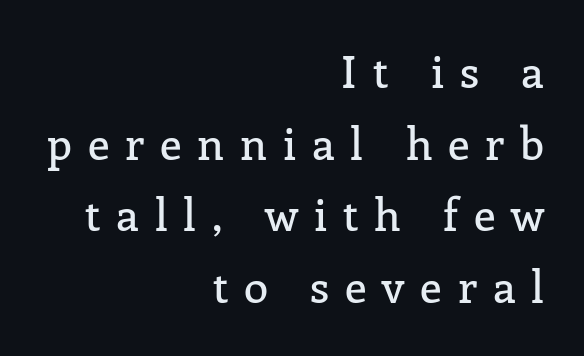
The image shows 44 px serif type, upright; set right-aligned, normal line spacing (1.63x), unusually wide letter spacing (+0.36 em), not underlined; low stroke contrast and a medium x-height.
